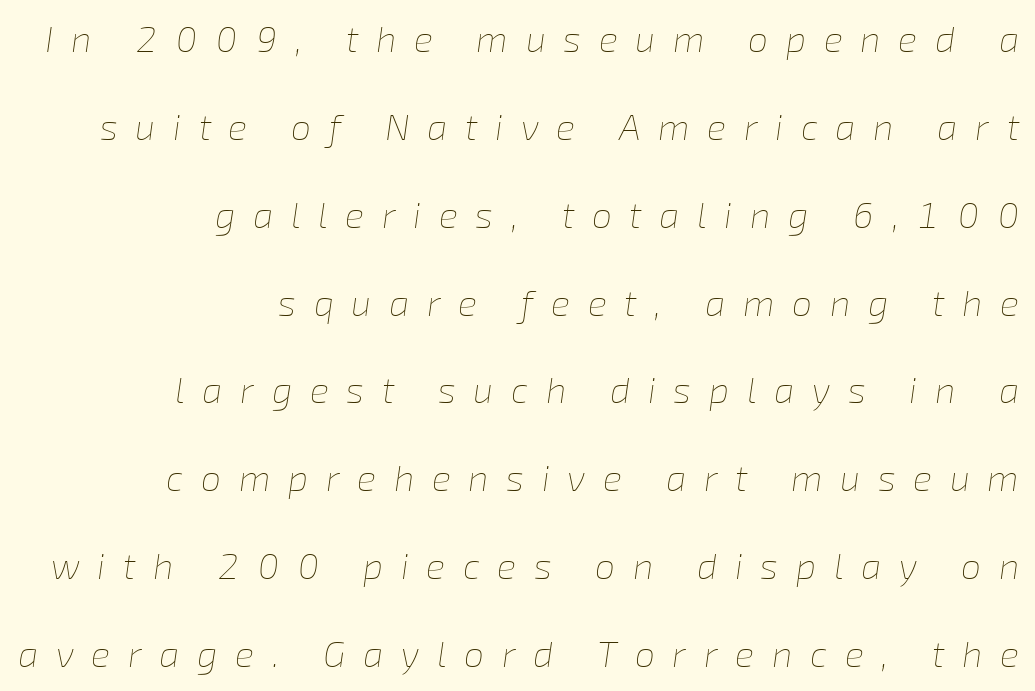
{"italic": "yes", "lean": "right", "slant_degrees": 8, "bold": "no", "weight": "thin", "width": "normal", "stroke_contrast": "low", "x_height": "medium", "monospaced": "no", "underline": "no", "align": "right", "line_spacing": "loose", "line_spacing_ratio": 2.44, "letter_spacing": "wide", "letter_spacing_em": 0.49, "glyph_px": 36}
